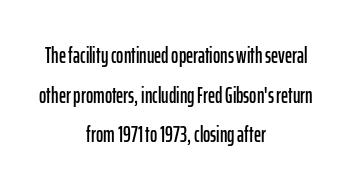
The image shows 22 px text type, upright; set centered, line spacing 1.8x, normal letter spacing, not underlined.
